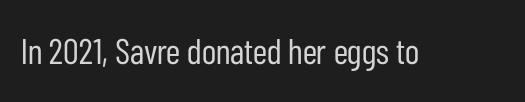
What kind of face is this? One without serifs — a sans. Type without underlining. Unlike italic type, these characters show no tilt at all. Here the glyphs are tracked normally, forming tight word shapes. On a weight scale, this lands at 450 or below. The letters advance in unequal steps, a hallmark of proportional type.
